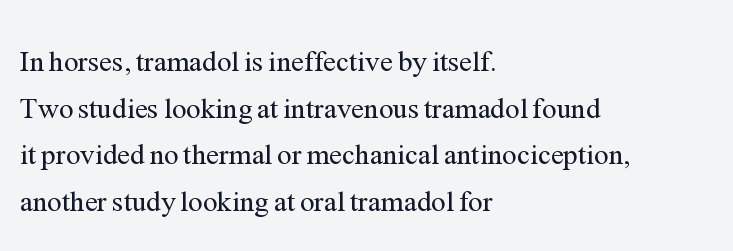
{"serif": "yes", "italic": "no", "bold": "no", "weight": "regular", "width": "normal", "stroke_contrast": "medium", "x_height": "medium", "monospaced": "no", "underline": "no", "align": "left", "line_spacing": "normal", "line_spacing_ratio": 1.61, "letter_spacing": "normal", "letter_spacing_em": 0.0, "glyph_px": 29}
